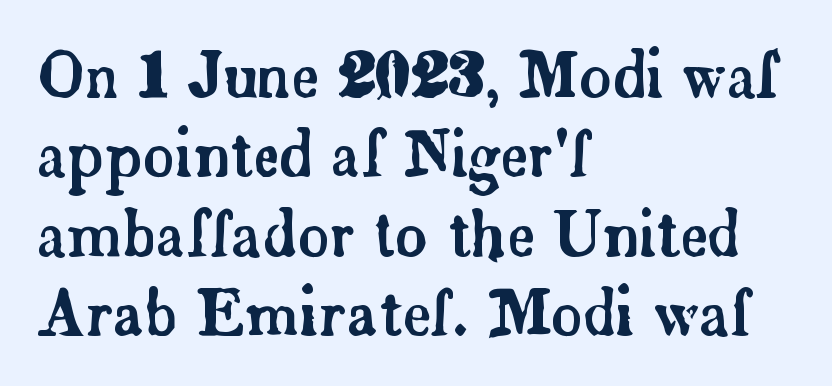
The image shows 61 px serif type, upright; set left-aligned, normal line spacing (1.3x), normal letter spacing, not underlined; low stroke contrast and a small x-height.
